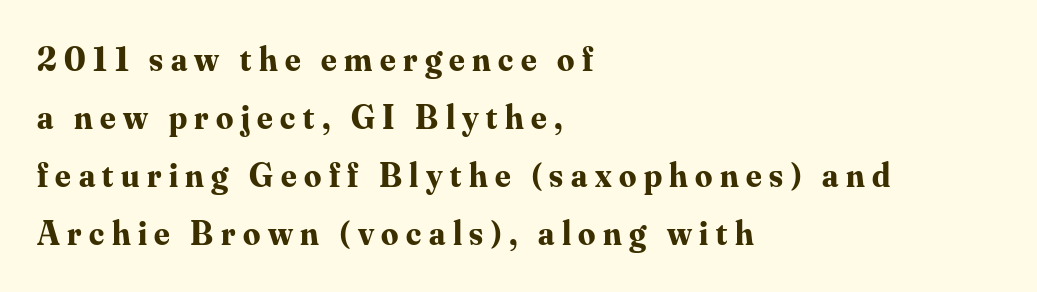
Q: Is the text bold? A: Yes.
Q: Is the text italic (slanted)? A: No, it is upright.
Q: Is the typeface a serif or a sans-serif typeface? A: Serif.
Q: Is the text underlined? A: No.
Q: How is the paragraph aligned? A: Left-aligned.
Q: Is the spacing between letters normal or unusually wide? A: Unusually wide.
Q: Width (condensed, normal, or wide)? A: Normal.
Q: Stroke contrast? A: Medium.
Q: x-height? A: Small.
Q: Monospaced? A: No.
